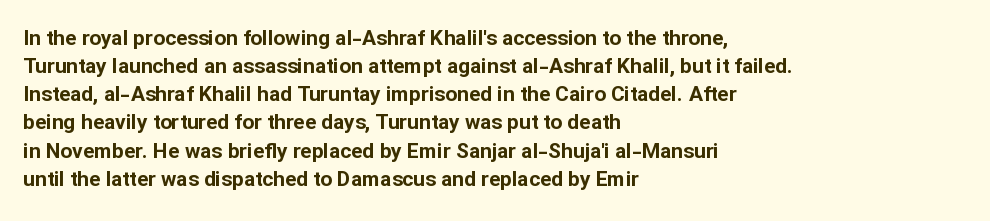
The image shows 21 px bold type, upright; set left-aligned, normal line spacing (1.34x), normal letter spacing, not underlined.
